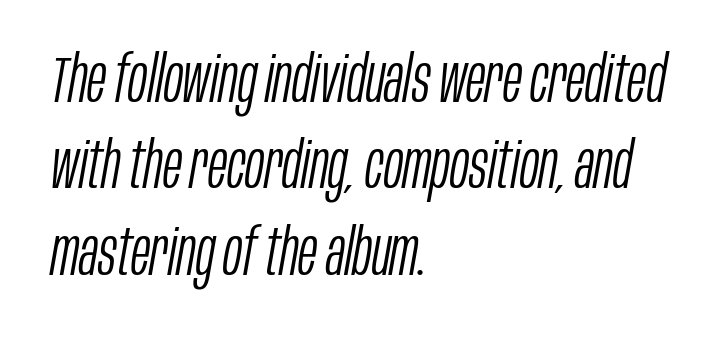
Q: Is the text bold? A: No.
Q: Is the text italic (slanted)? A: Yes, it leans right by about 10 degrees.
Q: Is the text underlined? A: No.
Q: How is the paragraph aligned? A: Left-aligned.
Q: Is the spacing between letters normal or unusually wide? A: Normal.
Q: Is the spacing between lines tight, normal or loose? A: Normal.
Q: Width (condensed, normal, or wide)? A: Condensed.
Q: Stroke contrast? A: Low.
Q: x-height? A: Large.
Q: Monospaced? A: No.
